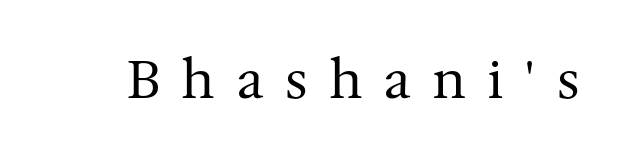
The image shows 52 px regular-weight serif type, upright; set unusually wide letter spacing (+0.43 em), not underlined; medium stroke contrast and a medium x-height.
